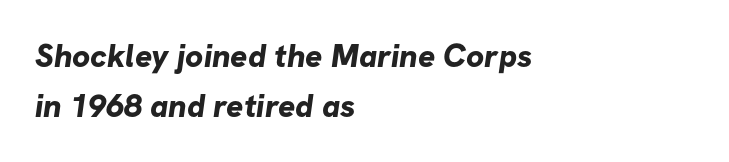
These lines carry a lot of weight — the face is fully bold. This sample keeps an unexceptional amount of space between lines. A classic flush-left, rag-right setting is used for this passage. The space directly below the letters is spotless. A sans-serif font was chosen for this passage.
